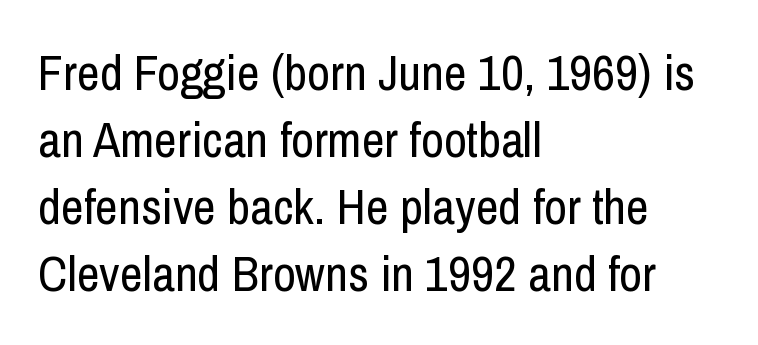
{"serif": "no", "italic": "no", "bold": "no", "weight": "regular", "width": "condensed", "stroke_contrast": "low", "x_height": "medium", "monospaced": "no", "underline": "no", "align": "left", "line_spacing": "normal", "line_spacing_ratio": 1.34, "letter_spacing": "normal", "letter_spacing_em": 0.0, "glyph_px": 50}
